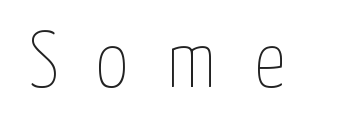
Think standard paragraph weight, or any step lighter than that. Here the designer chose a conventional face with non-uniform glyph widths. The horizontal fit of the characters is loose and conspicuously gappy. Vertical strokes here are truly vertical. This rendering features lettering with no underline.
